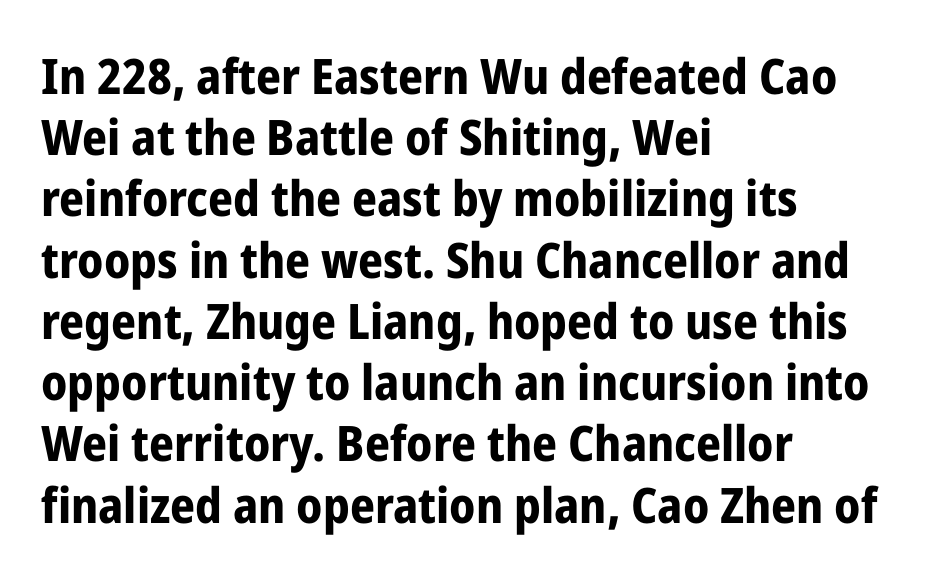
The block of text has a typical density, with ordinary space between rows. The font family rendered here belongs to the sans-serif group. Note the varied advance widths — an 'i' is clearly narrower than an 'm'. Notice how the passage keeps a crisp vertical edge on the left only. No italicization has been applied; the sample stays upright. Plenty of ink on the page — the face is bold.
